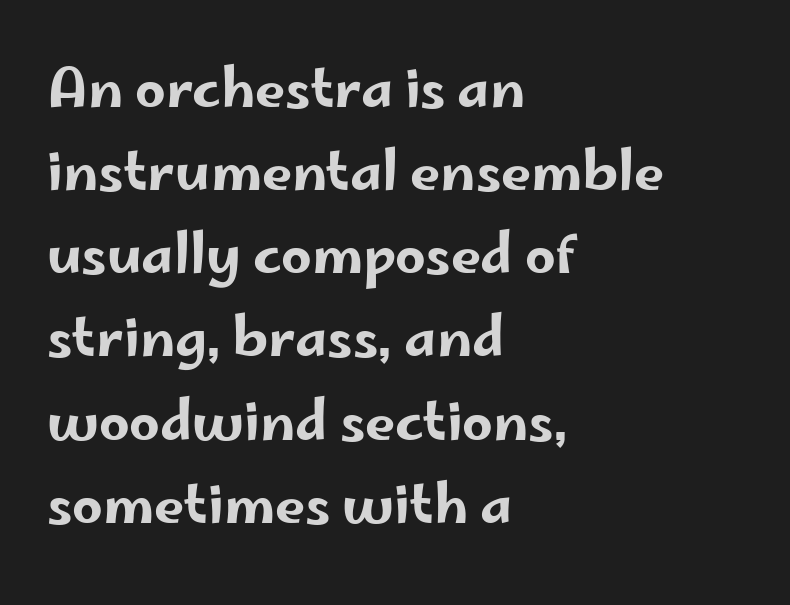
Q: Is the text italic (slanted)? A: No, it is upright.
Q: Is the typeface a serif or a sans-serif typeface? A: Sans-serif.
Q: Is the text underlined? A: No.
Q: How is the paragraph aligned? A: Left-aligned.
Q: Is the spacing between letters normal or unusually wide? A: Normal.
Q: Is the spacing between lines tight, normal or loose? A: Normal.
Q: Width (condensed, normal, or wide)? A: Wide.
Q: Stroke contrast? A: Low.
Q: x-height? A: Small.
Q: Monospaced? A: No.
